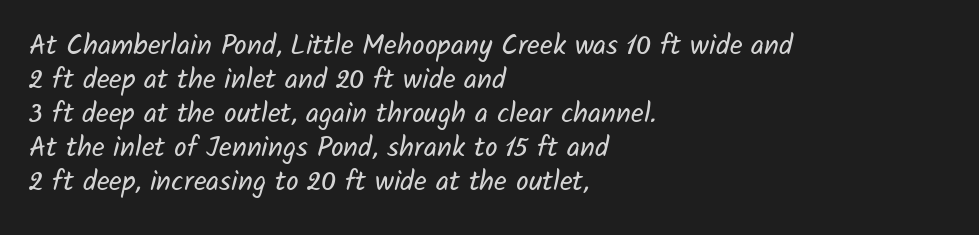
Q: Is the text bold? A: No.
Q: Is the typeface a serif or a sans-serif typeface? A: Sans-serif.
Q: Is the text underlined? A: No.
Q: How is the paragraph aligned? A: Left-aligned.
Q: Is the spacing between letters normal or unusually wide? A: Normal.
Q: Width (condensed, normal, or wide)? A: Normal.
Q: Stroke contrast? A: Low.
Q: x-height? A: Medium.
Q: Monospaced? A: No.
